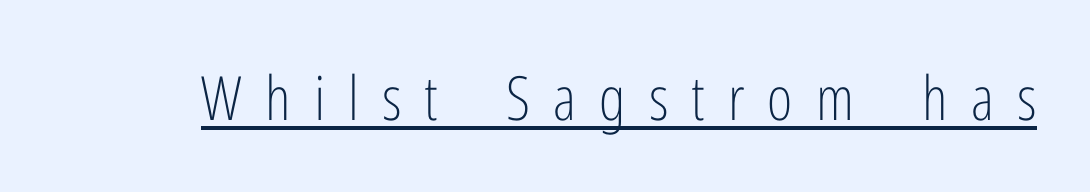
Q: Is the text bold? A: No.
Q: Is the text italic (slanted)? A: No, it is upright.
Q: Is the typeface a serif or a sans-serif typeface? A: Sans-serif.
Q: Is the text underlined? A: Yes.
Q: Is the spacing between letters normal or unusually wide? A: Unusually wide.
Q: Width (condensed, normal, or wide)? A: Condensed.
Q: Stroke contrast? A: Low.
Q: x-height? A: Medium.
Q: Monospaced? A: No.
